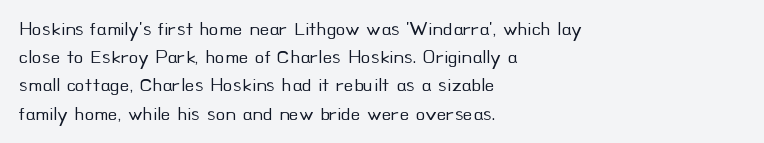
{"italic": "no", "bold": "no", "underline": "no", "align": "left", "line_spacing": "normal", "line_spacing_ratio": 1.41, "letter_spacing": "normal", "letter_spacing_em": 0.0, "glyph_px": 20}
